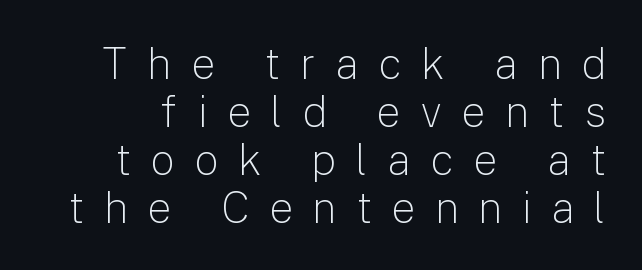
No italicization has been applied; the sample stays upright. Character widths vary here, with narrow letters taking less room than wide ones. Honestly, the rows look squashed on top of each other. The cut favours lightness, reaching ordinary text weight at its darkest.
